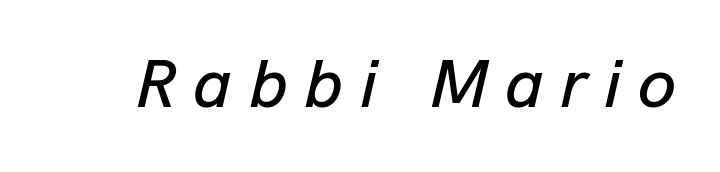
Q: Is the text italic (slanted)? A: Yes, it leans right by about 13 degrees.
Q: Is the text underlined? A: No.
Q: Is the spacing between letters normal or unusually wide? A: Unusually wide.
Q: Width (condensed, normal, or wide)? A: Normal.
Q: Stroke contrast? A: Low.
Q: x-height? A: Medium.
Q: Monospaced? A: No.
